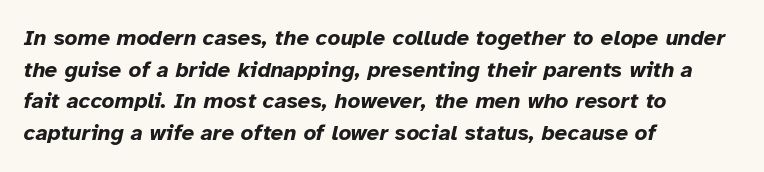
{"italic": "yes", "lean": "right", "slant_degrees": 12, "bold": "yes", "underline": "no", "align": "left", "line_spacing": "normal", "line_spacing_ratio": 1.44, "letter_spacing": "normal", "letter_spacing_em": 0.0, "glyph_px": 22}
